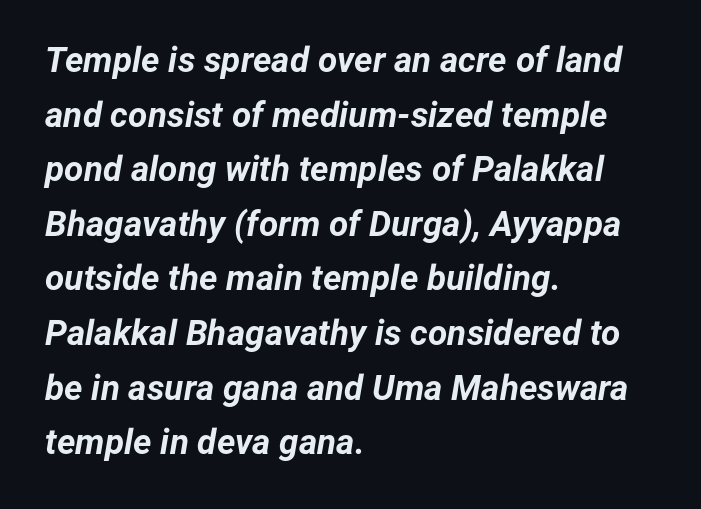
The type is set solid horizontally, with unmodified tracking. Yep, that's italic — everything's leaning. The passage shown is typed in a proportional face where columns would drift. Emphasis by weight is at full strength: bold. The vertical gap from one line to the next is medium. The zone under the glyphs is completely vacant.
